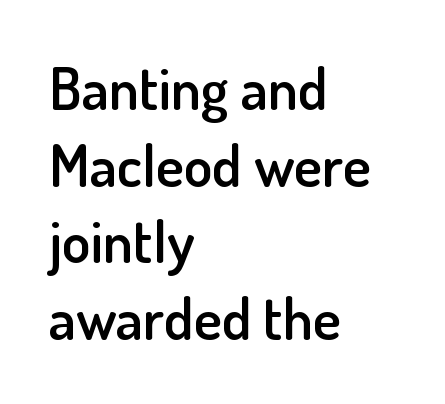
The image shows 59 px semibold sans-serif type, upright; set left-aligned, normal line spacing (1.3x), normal letter spacing, not underlined; low stroke contrast and a small x-height.
